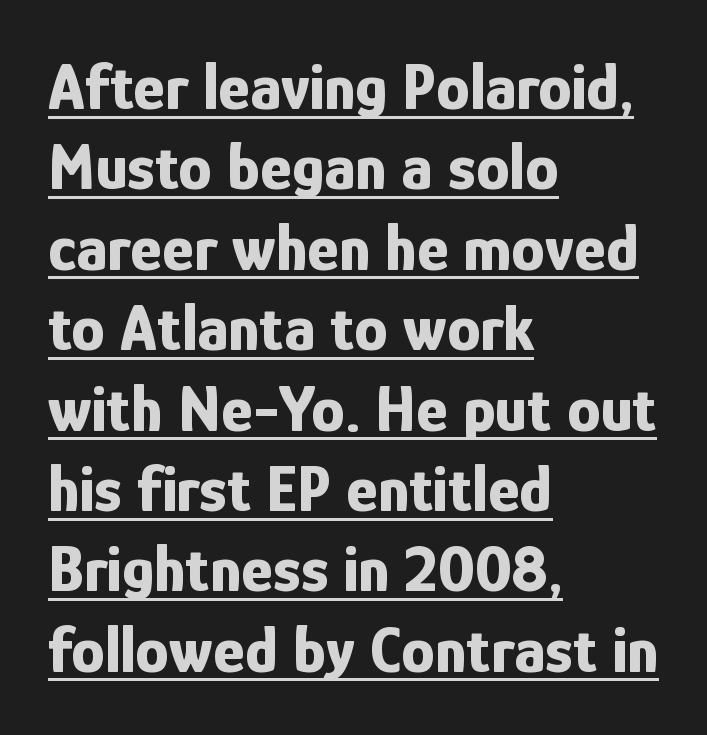
Compared with typical body copy, the letter spacing here is the same. Set as a true bold cut, around the 700 mark. Do the letters lean? They stand straight. Typeset ragged right — the left edge is the straight one. The designer went with a sans here, leaving each stem footless. The sample's only ornament is a line tracing under the words.
